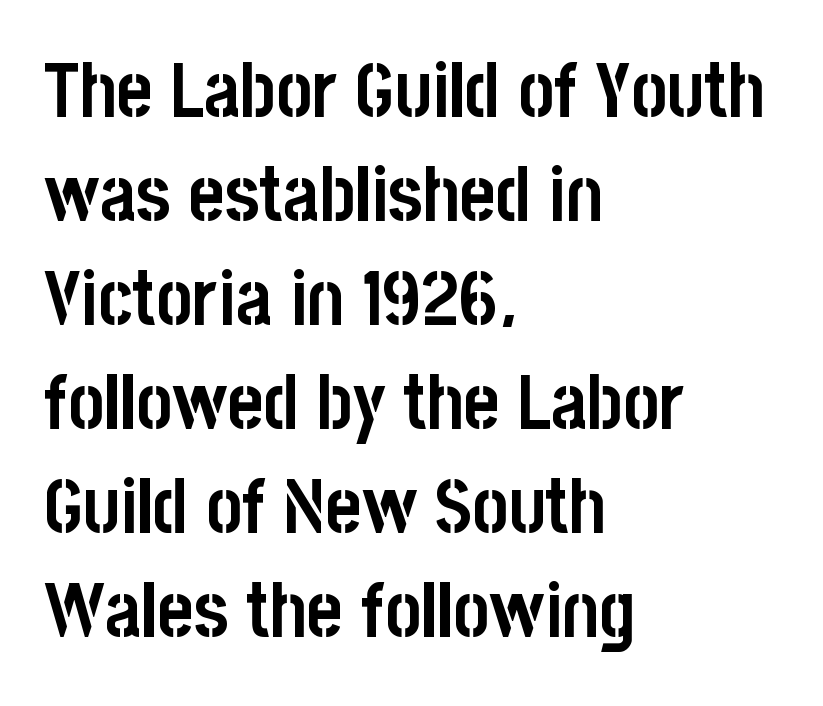
{"serif": "no", "italic": "no", "bold": "yes", "weight": "semibold", "width": "condensed", "stroke_contrast": "low", "x_height": "large", "monospaced": "no", "underline": "no", "align": "left", "line_spacing": "normal", "line_spacing_ratio": 1.35, "letter_spacing": "normal", "letter_spacing_em": 0.0, "glyph_px": 77}
